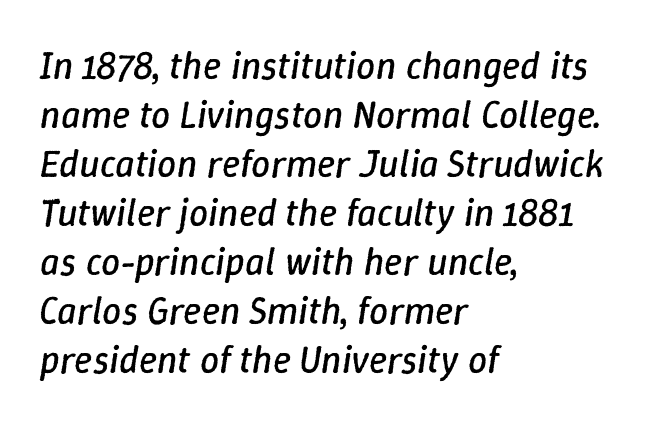
{"italic": "yes", "lean": "right", "slant_degrees": 9, "bold": "no", "weight": "regular", "width": "normal", "stroke_contrast": "low", "x_height": "medium", "monospaced": "no", "underline": "no", "align": "left", "line_spacing": "normal", "line_spacing_ratio": 1.29, "letter_spacing": "normal", "letter_spacing_em": 0.0, "glyph_px": 38}
